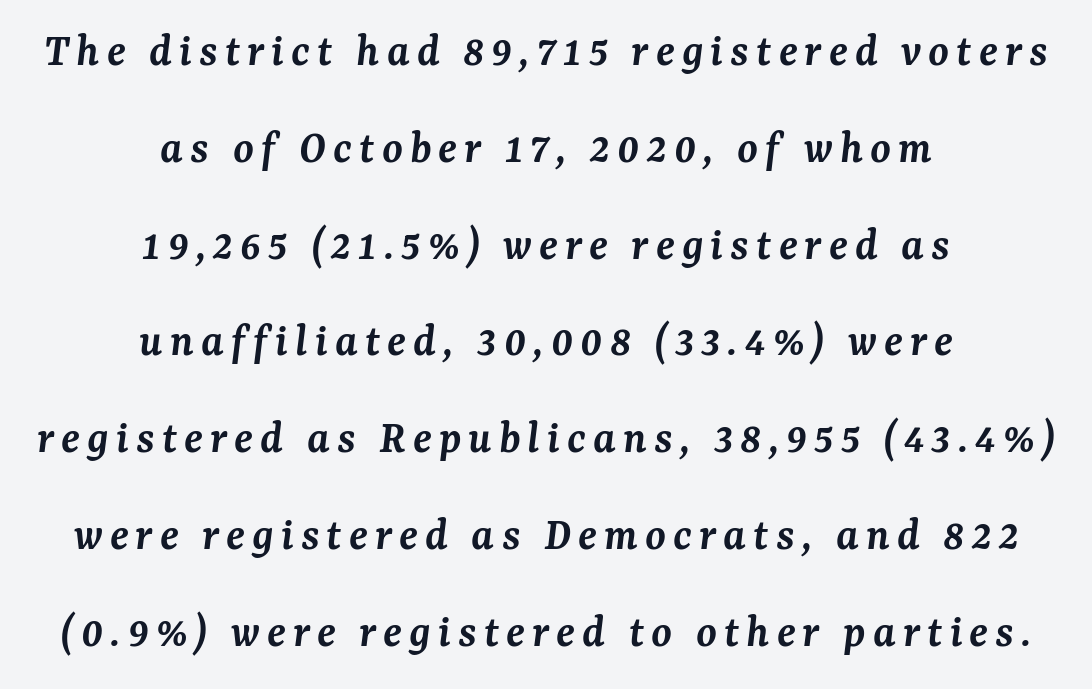
This is the in-between weight designers call semibold or demi. You could fit nearly another row in the gap between these rows. The passage shown is typed in a proportional face where columns would drift. In CSS terms this would be text-align: center. Check the space under the baseline: it is left empty.
